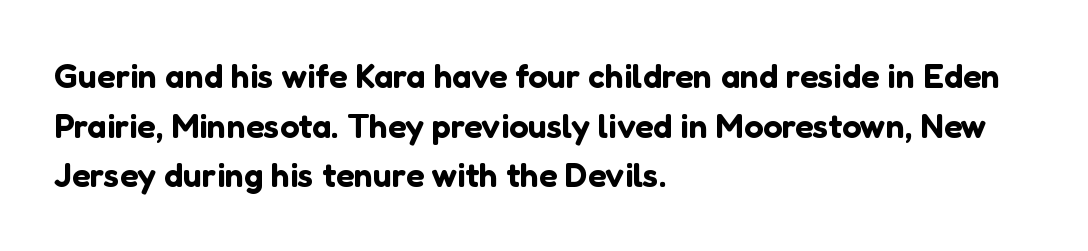
{"serif": "no", "italic": "no", "width": "normal", "stroke_contrast": "low", "x_height": "medium", "monospaced": "no", "underline": "no", "align": "left", "line_spacing": "normal", "line_spacing_ratio": 1.46, "letter_spacing": "normal", "letter_spacing_em": 0.0, "glyph_px": 34}
